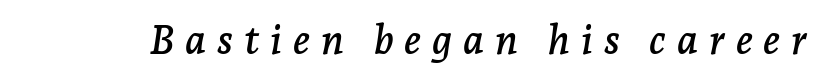
{"serif": "yes", "italic": "yes", "lean": "right", "slant_degrees": 7, "width": "normal", "stroke_contrast": "low", "x_height": "medium", "monospaced": "no", "underline": "no", "letter_spacing": "wide", "letter_spacing_em": 0.27, "glyph_px": 40}
